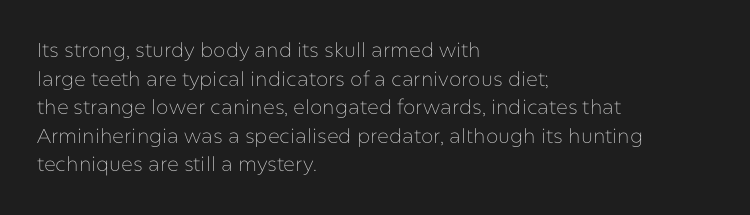
Honestly, the letter spacing is just normal — you wouldn't notice it. Every row of glyphs begins at an identical x-position on the left. The lettering holds an erect, upright posture throughout. A typesetter would call this leading conventional body-copy spacing.
